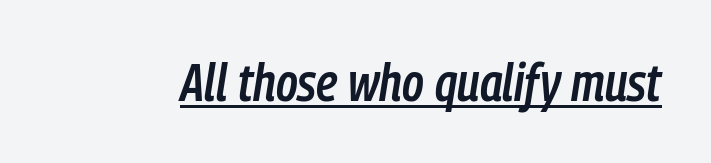
Q: Is the text bold? A: Semi-bold.
Q: Is the text italic (slanted)? A: Yes, it leans right by about 9 degrees.
Q: Is the text underlined? A: Yes.
Q: Is the spacing between letters normal or unusually wide? A: Normal.
Q: Width (condensed, normal, or wide)? A: Condensed.
Q: Stroke contrast? A: Low.
Q: x-height? A: Medium.
Q: Monospaced? A: No.
